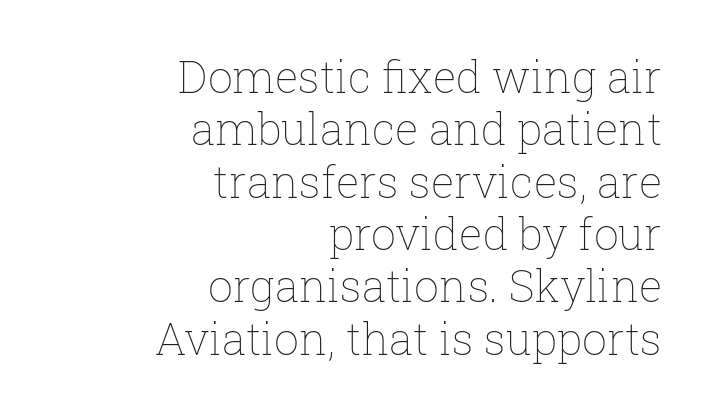
Do the letters lean? They stand straight. The rendering uses natural spacing where letterforms have individual widths. Bold? No — there's no thickening of the strokes. The letterforms sit shoulder to shoulder at normal distance.
